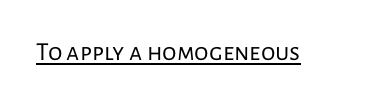
The image shows 26 px text type, upright; set normal letter spacing, underlined.
